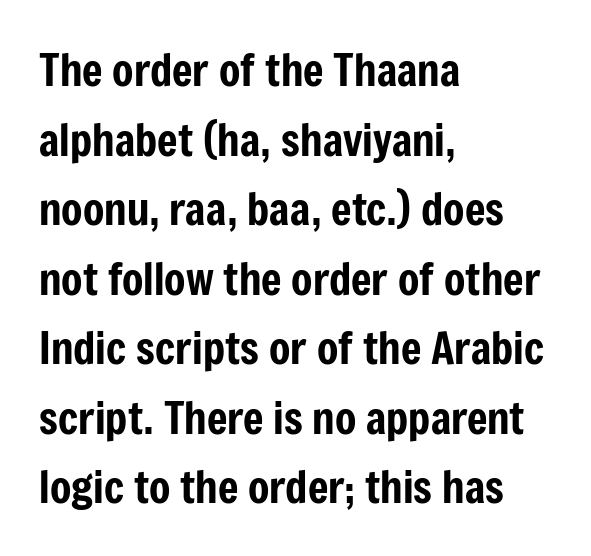
Q: Is the text italic (slanted)? A: No, it is upright.
Q: Is the typeface a serif or a sans-serif typeface? A: Sans-serif.
Q: Is the text underlined? A: No.
Q: How is the paragraph aligned? A: Left-aligned.
Q: Is the spacing between letters normal or unusually wide? A: Normal.
Q: Is the spacing between lines tight, normal or loose? A: Normal.
Q: Width (condensed, normal, or wide)? A: Condensed.
Q: Stroke contrast? A: Low.
Q: x-height? A: Medium.
Q: Monospaced? A: No.
